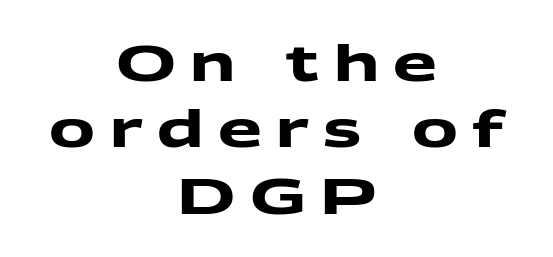
These lines have a slow, spaced-out rhythm from letter to letter. Set as a true bold cut, around the 700 mark. Interline gaps are of average width in this sample. Bare-footed words on every line. Compared with a flush-left layout, this one balances lines on the center instead. Spacing verdict: proportional, widths tailored to each character.
